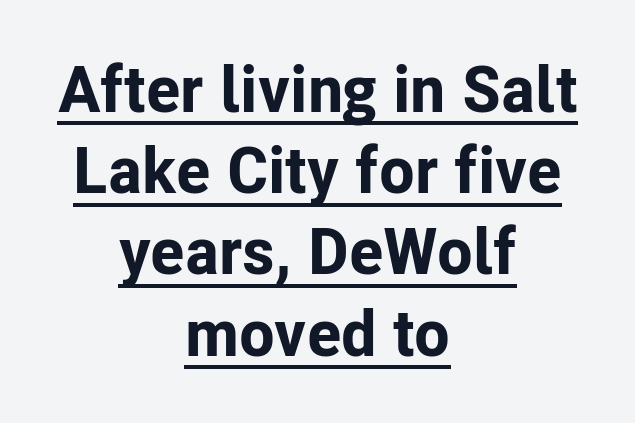
Q: Is the text bold? A: Yes.
Q: Is the text italic (slanted)? A: No, it is upright.
Q: Is the typeface a serif or a sans-serif typeface? A: Sans-serif.
Q: Is the text underlined? A: Yes.
Q: How is the paragraph aligned? A: Centered.
Q: Is the spacing between letters normal or unusually wide? A: Normal.
Q: Is the spacing between lines tight, normal or loose? A: Normal.
Q: Width (condensed, normal, or wide)? A: Normal.
Q: Stroke contrast? A: Low.
Q: x-height? A: Medium.
Q: Monospaced? A: No.
